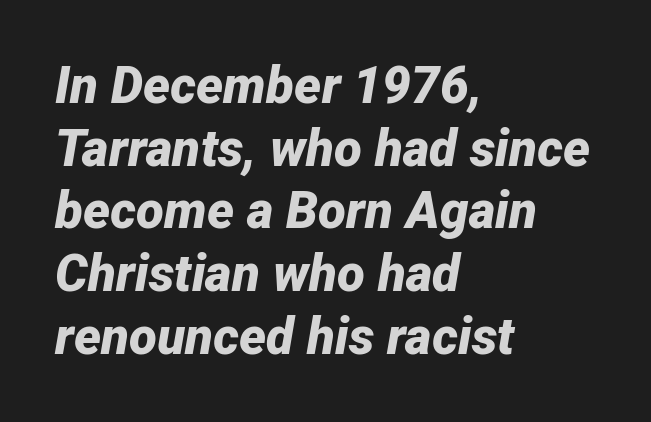
{"italic": "yes", "lean": "right", "slant_degrees": 12, "bold": "yes", "weight": "bold", "width": "normal", "stroke_contrast": "low", "x_height": "medium", "monospaced": "no", "underline": "no", "align": "left", "line_spacing_ratio": 1.23, "letter_spacing": "normal", "letter_spacing_em": 0.0, "glyph_px": 51}
